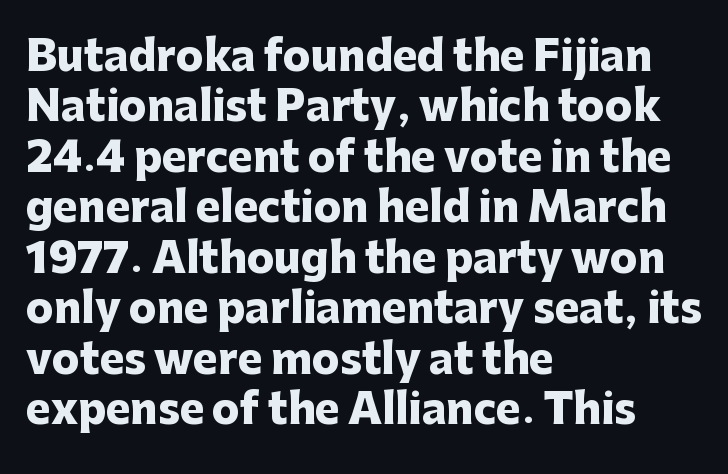
The image shows 41 px heavy sans-serif type, upright; set left-aligned, line spacing 1.23x, normal letter spacing, not underlined; low stroke contrast and a medium x-height.
